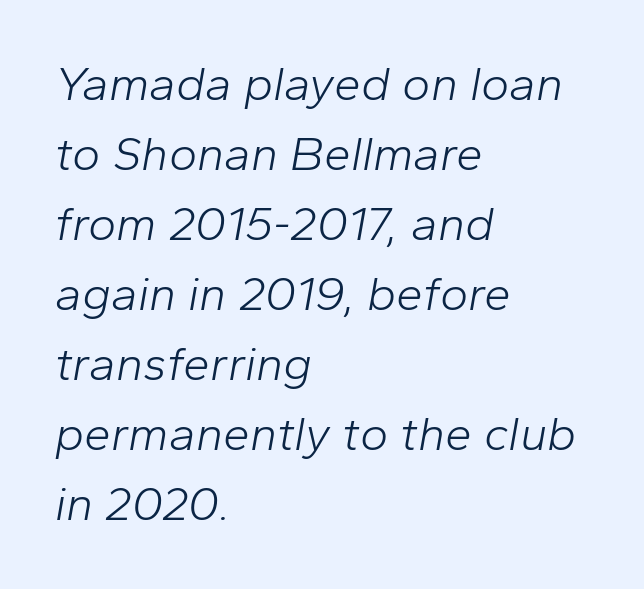
The image shows 48 px light type, italic (leaning right); set left-aligned, normal line spacing (1.46x), normal letter spacing, not underlined; low stroke contrast and a medium x-height.
